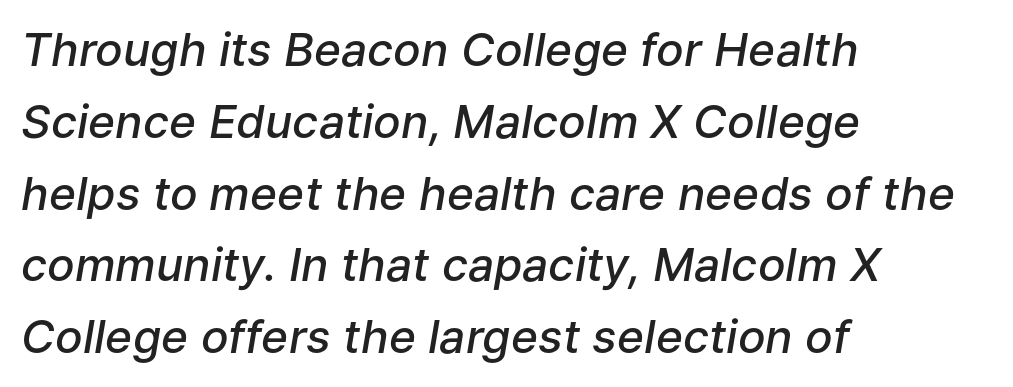
The image shows 46 px semibold type, italic (leaning right); set left-aligned, normal line spacing (1.56x), normal letter spacing, not underlined; low stroke contrast and a medium x-height.
